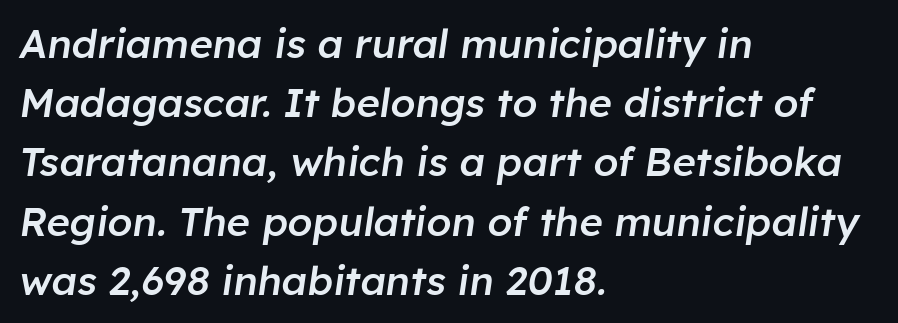
{"italic": "yes", "lean": "right", "slant_degrees": 8, "bold": "semi", "weight": "semibold", "width": "normal", "stroke_contrast": "low", "x_height": "medium", "monospaced": "no", "underline": "no", "align": "left", "line_spacing": "normal", "line_spacing_ratio": 1.48, "letter_spacing": "normal", "letter_spacing_em": 0.0, "glyph_px": 40}
